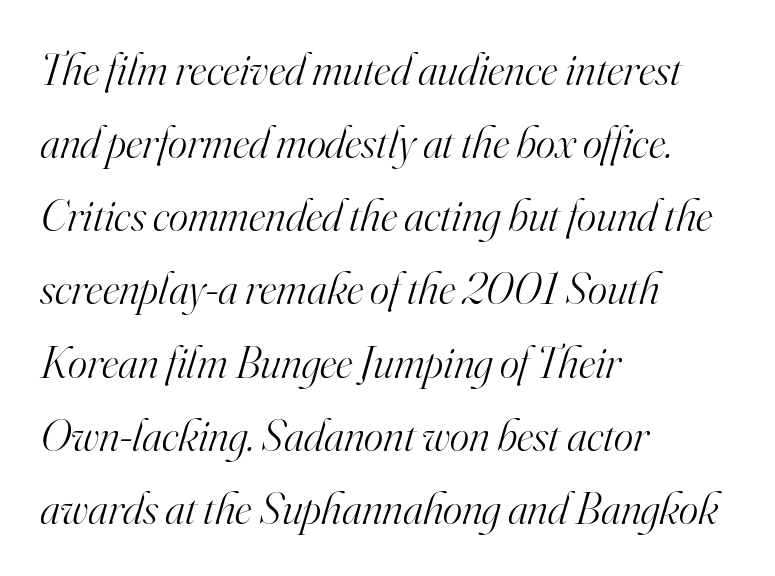
{"serif": "yes", "italic": "yes", "lean": "right", "slant_degrees": 16, "bold": "no", "weight": "light", "width": "normal", "stroke_contrast": "high", "x_height": "small", "monospaced": "no", "underline": "no", "align": "left", "line_spacing": "normal", "line_spacing_ratio": 1.59, "letter_spacing": "normal", "letter_spacing_em": 0.0, "glyph_px": 46}
